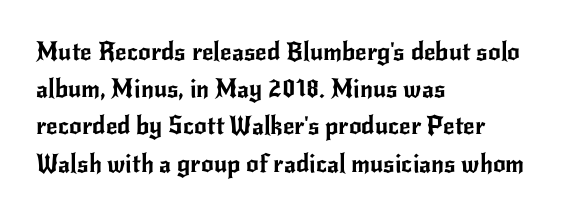
Q: Is the text italic (slanted)? A: No, it is upright.
Q: Is the text underlined? A: No.
Q: How is the paragraph aligned? A: Left-aligned.
Q: Is the spacing between letters normal or unusually wide? A: Normal.
Q: Is the spacing between lines tight, normal or loose? A: Normal.
